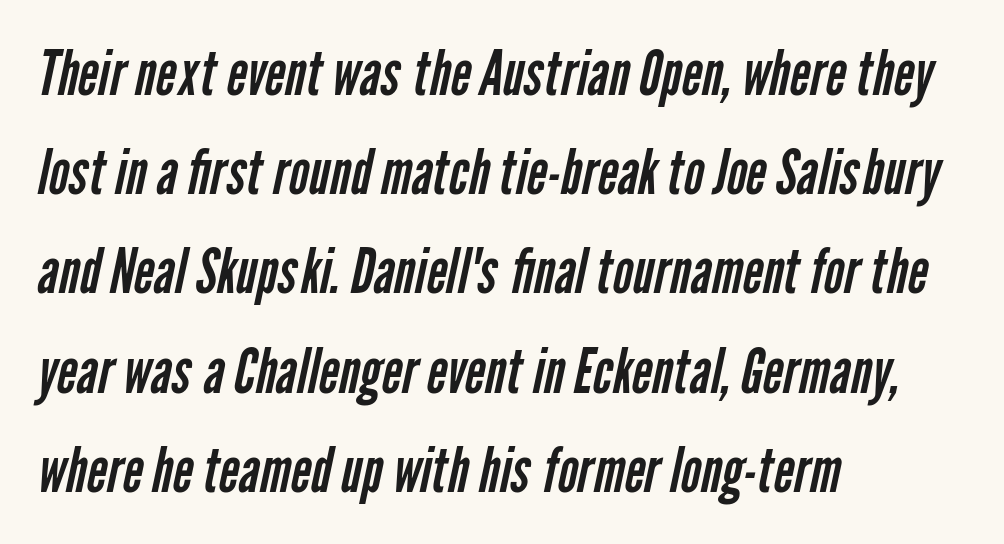
{"serif": "no", "bold": "no", "weight": "regular", "width": "condensed", "stroke_contrast": "low", "x_height": "medium", "monospaced": "no", "underline": "no", "align": "left", "line_spacing": "normal", "line_spacing_ratio": 1.6, "letter_spacing": "normal", "letter_spacing_em": 0.0, "glyph_px": 62}
